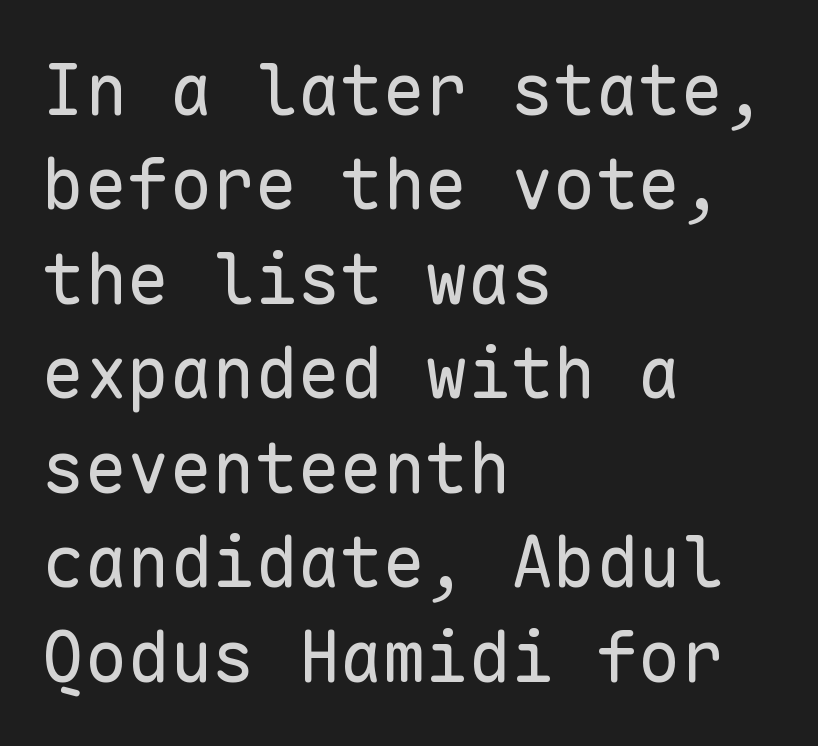
{"serif": "no", "italic": "no", "bold": "no", "weight": "regular", "width": "normal", "stroke_contrast": "low", "x_height": "medium", "monospaced": "yes", "underline": "no", "align": "left", "line_spacing": "normal", "line_spacing_ratio": 1.33, "letter_spacing": "normal", "letter_spacing_em": 0.0, "glyph_px": 71}
